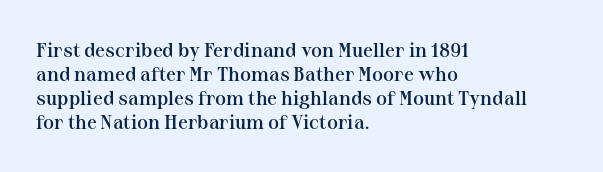
{"italic": "no", "bold": "semi", "underline": "no", "align": "left", "line_spacing_ratio": 1.2, "letter_spacing": "normal", "letter_spacing_em": 0.0, "glyph_px": 20}
